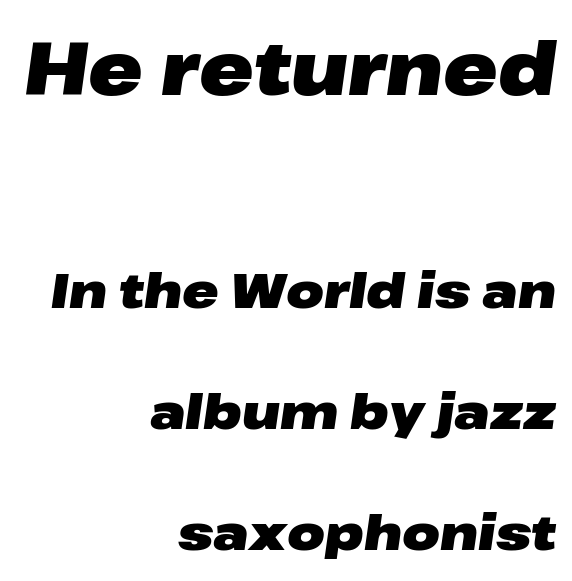
{"italic": "yes", "lean": "right", "slant_degrees": 8, "bold": "yes", "weight": "heavy", "width": "wide", "stroke_contrast": "low", "x_height": "medium", "monospaced": "no", "underline": "no", "align": "right", "line_spacing": "loose", "line_spacing_ratio": 2.47, "letter_spacing": "normal", "letter_spacing_em": 0.0, "larger_block": "first", "size_ratio": 1.49, "glyph_px": 73}
